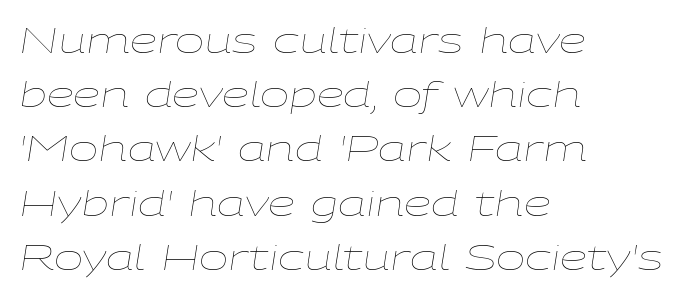
Standard letterfit; no display-style spreading of the glyphs. The rendering uses natural spacing where letterforms have individual widths. No letter is thick-stroked: the sample isn't bold. Has an underline been added? It has not.
